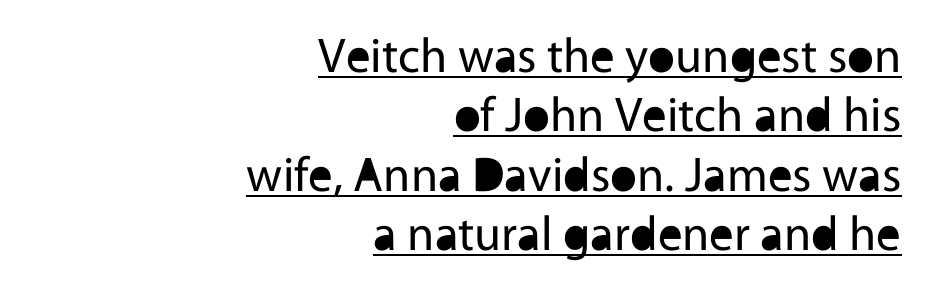
Q: Is the text bold? A: No.
Q: Is the text italic (slanted)? A: No, it is upright.
Q: Is the typeface a serif or a sans-serif typeface? A: Sans-serif.
Q: Is the text underlined? A: Yes.
Q: How is the paragraph aligned? A: Right-aligned.
Q: Is the spacing between letters normal or unusually wide? A: Normal.
Q: Width (condensed, normal, or wide)? A: Normal.
Q: x-height? A: Medium.
Q: Monospaced? A: No.
